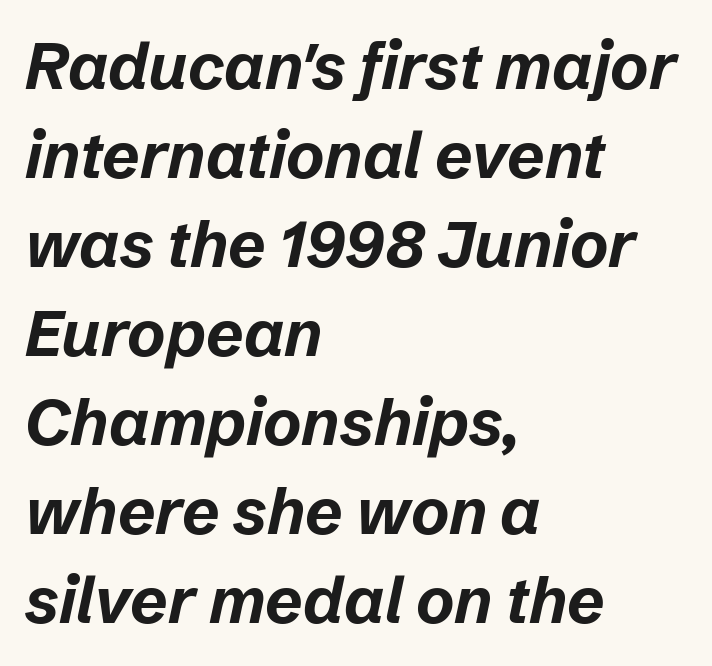
Does the copy run flush right? No — it runs flush left. The string is rendered with underlining switched off. You could not count columns in this text — the font is proportionally spaced. Honestly, the row spacing looks completely unremarkable. The horizontal fit of the characters is conventional and even. You can tell it's italic because the verticals aren't actually vertical.
